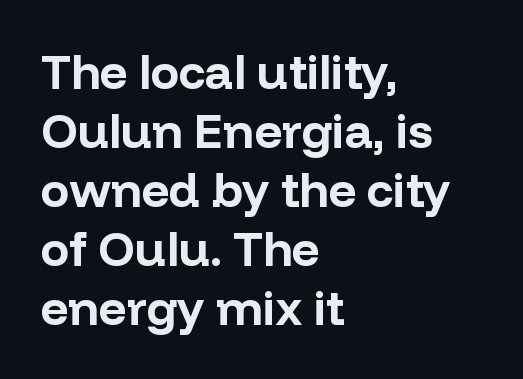
{"serif": "no", "italic": "no", "bold": "yes", "weight": "bold", "width": "normal", "stroke_contrast": "low", "x_height": "medium", "monospaced": "no", "underline": "no", "align": "left", "line_spacing_ratio": 1.23, "letter_spacing": "normal", "letter_spacing_em": 0.0, "glyph_px": 48}
